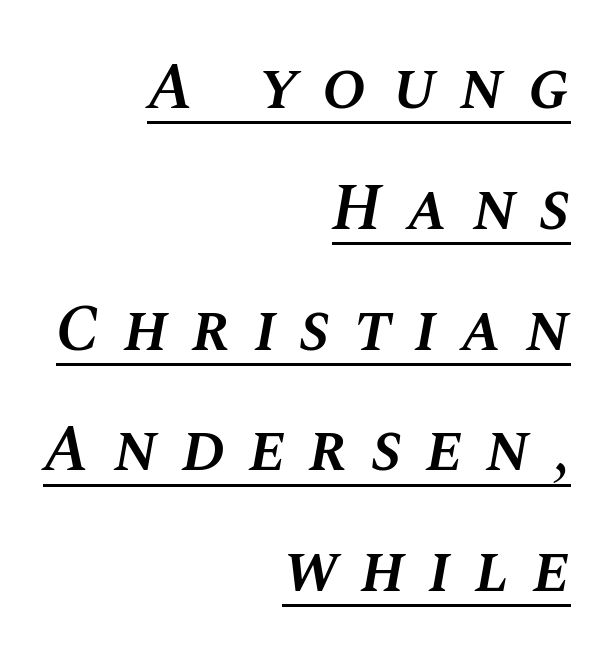
The image shows 66 px semibold type, italic (leaning right); set right-aligned, line spacing 1.83x, unusually wide letter spacing (+0.36 em), underlined; medium stroke contrast and a large x-height.
